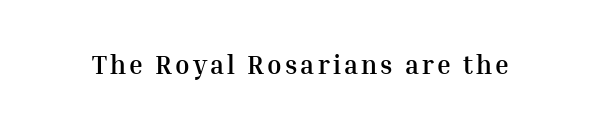
Q: Is the text bold? A: Yes.
Q: Is the text italic (slanted)? A: No, it is upright.
Q: Is the text underlined? A: No.
